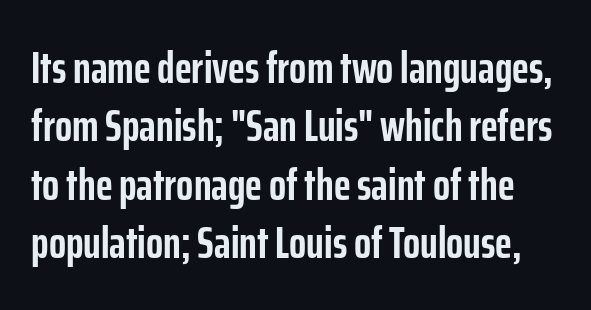
The image shows 45 px semibold, condensed sans-serif type, upright; set normal line spacing (1.3x), normal letter spacing, not underlined; low stroke contrast and a medium x-height.
